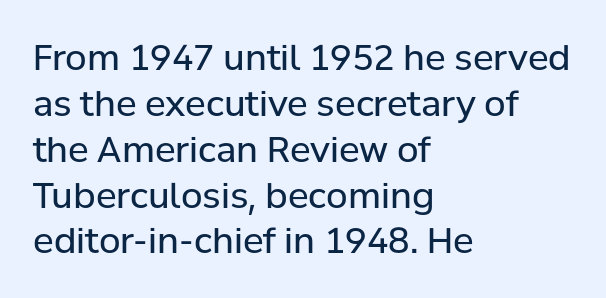
Q: Is the text bold? A: No.
Q: Is the text italic (slanted)? A: No, it is upright.
Q: Is the typeface a serif or a sans-serif typeface? A: Sans-serif.
Q: Is the text underlined? A: No.
Q: How is the paragraph aligned? A: Left-aligned.
Q: Is the spacing between letters normal or unusually wide? A: Normal.
Q: Is the spacing between lines tight, normal or loose? A: Normal.
Q: Width (condensed, normal, or wide)? A: Normal.
Q: Stroke contrast? A: Low.
Q: x-height? A: Medium.
Q: Monospaced? A: No.
